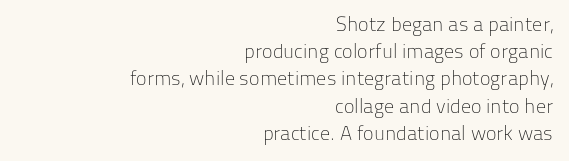
Q: Is the text bold? A: No.
Q: Is the text italic (slanted)? A: No, it is upright.
Q: Is the text underlined? A: No.
Q: How is the paragraph aligned? A: Right-aligned.
Q: Is the spacing between letters normal or unusually wide? A: Normal.
Q: Is the spacing between lines tight, normal or loose? A: Normal.
